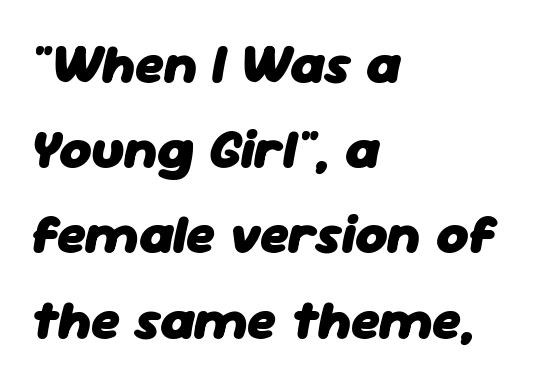
The image shows 55 px heavy type, italic (leaning right); set left-aligned, normal line spacing (1.55x), normal letter spacing, not underlined; low stroke contrast and a medium x-height.
